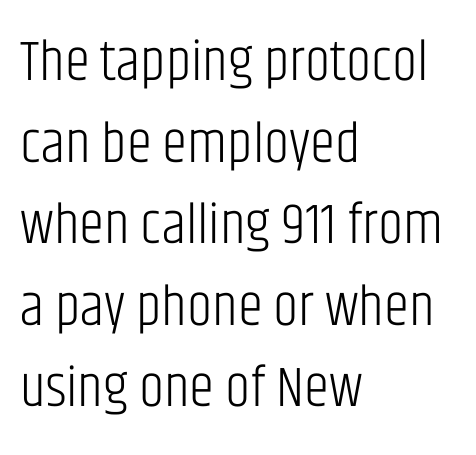
Q: Is the text bold? A: No.
Q: Is the text italic (slanted)? A: No, it is upright.
Q: Is the typeface a serif or a sans-serif typeface? A: Sans-serif.
Q: Is the text underlined? A: No.
Q: How is the paragraph aligned? A: Left-aligned.
Q: Is the spacing between letters normal or unusually wide? A: Normal.
Q: Is the spacing between lines tight, normal or loose? A: Normal.
Q: Width (condensed, normal, or wide)? A: Condensed.
Q: Stroke contrast? A: Low.
Q: x-height? A: Large.
Q: Monospaced? A: No.
